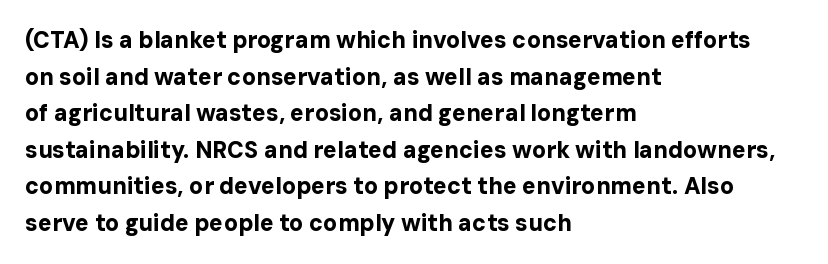
{"italic": "no", "bold": "yes", "underline": "no", "align": "left", "line_spacing": "normal", "line_spacing_ratio": 1.59, "letter_spacing": "normal", "letter_spacing_em": 0.0, "glyph_px": 23}
